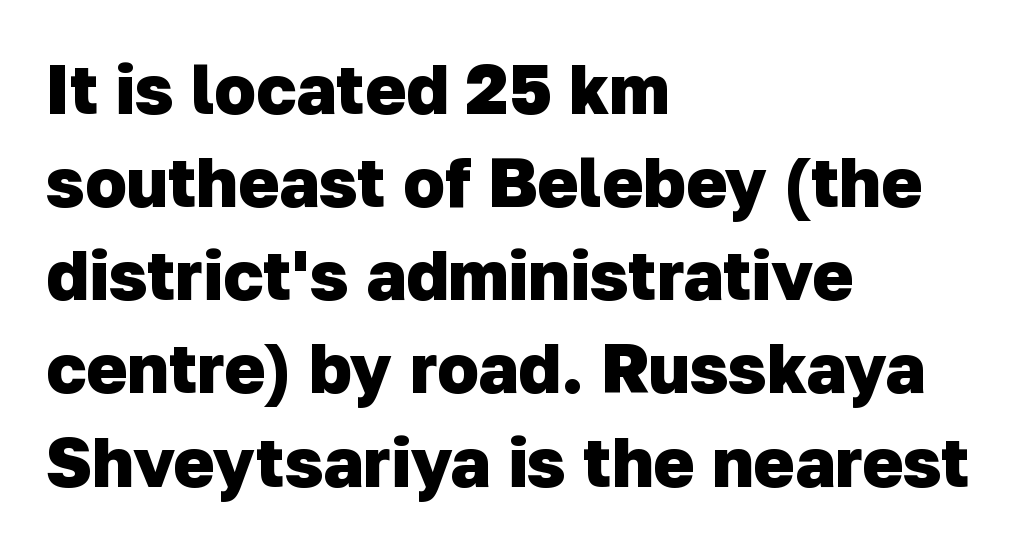
Q: Is the text bold? A: Yes.
Q: Is the typeface a serif or a sans-serif typeface? A: Sans-serif.
Q: Is the text underlined? A: No.
Q: How is the paragraph aligned? A: Left-aligned.
Q: Is the spacing between letters normal or unusually wide? A: Normal.
Q: Is the spacing between lines tight, normal or loose? A: Normal.
Q: Width (condensed, normal, or wide)? A: Normal.
Q: Stroke contrast? A: Low.
Q: x-height? A: Medium.
Q: Monospaced? A: No.
